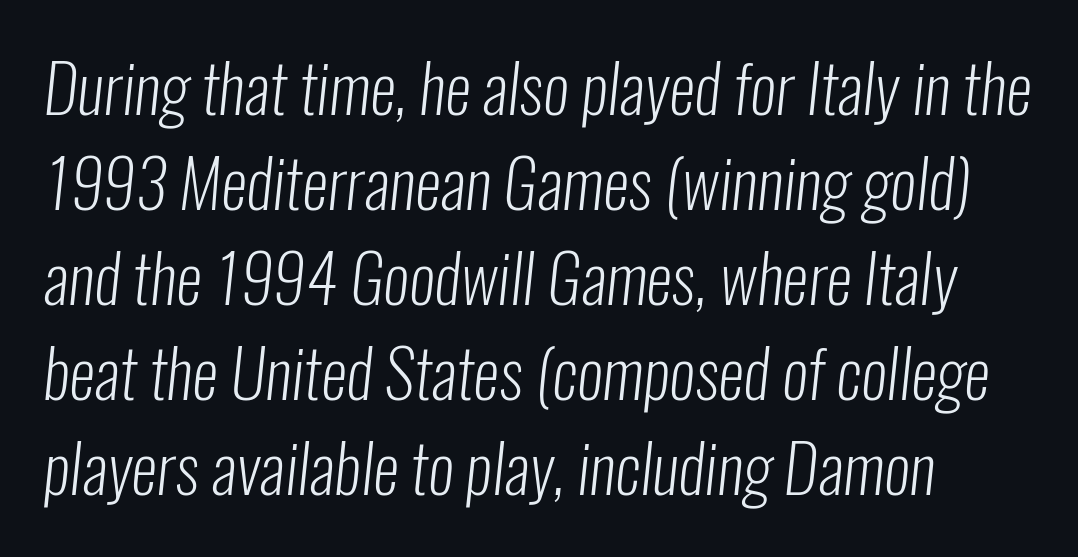
The image shows 66 px light, condensed sans-serif type; set left-aligned, normal line spacing (1.44x), normal letter spacing, not underlined; low stroke contrast and a medium x-height.
